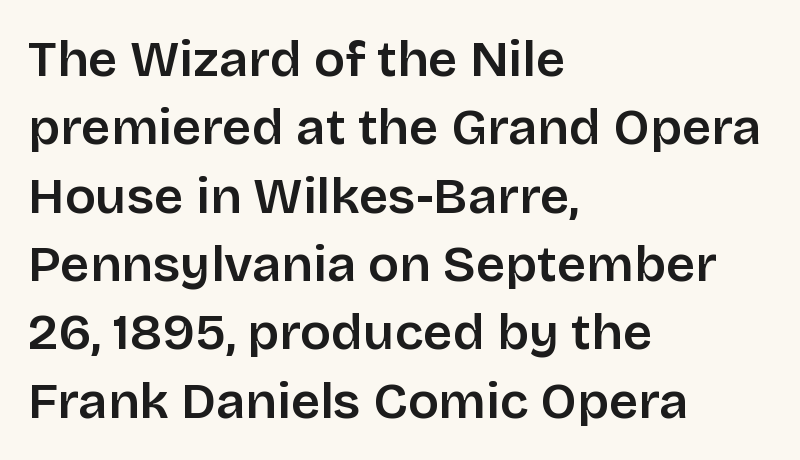
The image shows 51 px semibold sans-serif type, upright; set left-aligned, normal line spacing (1.34x), normal letter spacing, not underlined; low stroke contrast and a large x-height.
